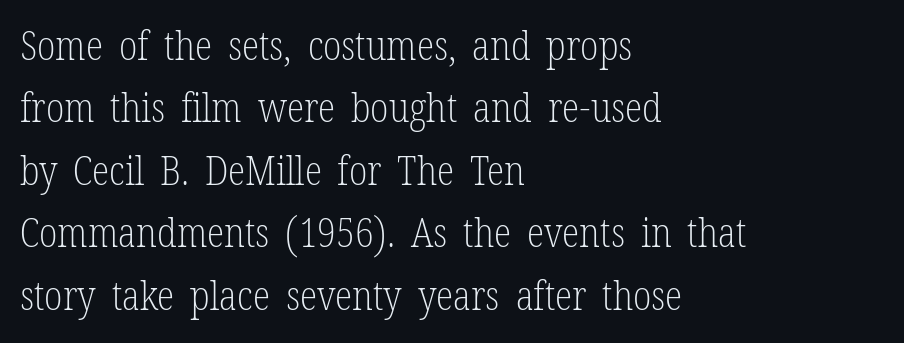
The image shows 40 px light, condensed serif type, upright; set left-aligned, normal line spacing (1.56x), normal letter spacing, not underlined; low stroke contrast and a medium x-height.
